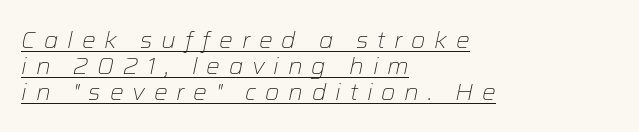
Q: Is the text bold? A: No.
Q: Is the text italic (slanted)? A: Yes, it leans right by about 12 degrees.
Q: Is the text underlined? A: Yes.
Q: How is the paragraph aligned? A: Left-aligned.
Q: Is the spacing between letters normal or unusually wide? A: Unusually wide.
Q: Is the spacing between lines tight, normal or loose? A: Tight.
